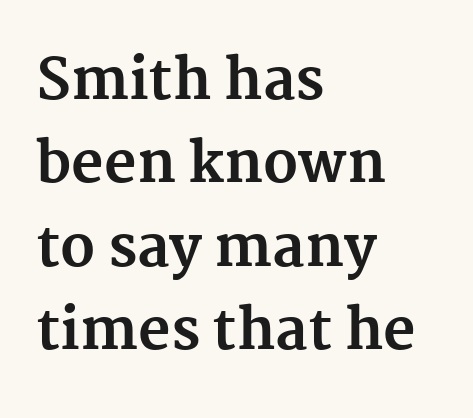
Think of a printed novel: that variable character pitch is what you see here. Regarding leading, the lines here are spaced in the standard way. Letter spacing: default. Every stem runs plumb, perpendicular to the baseline. Is the block centered? No — it sits flush against the left margin.
